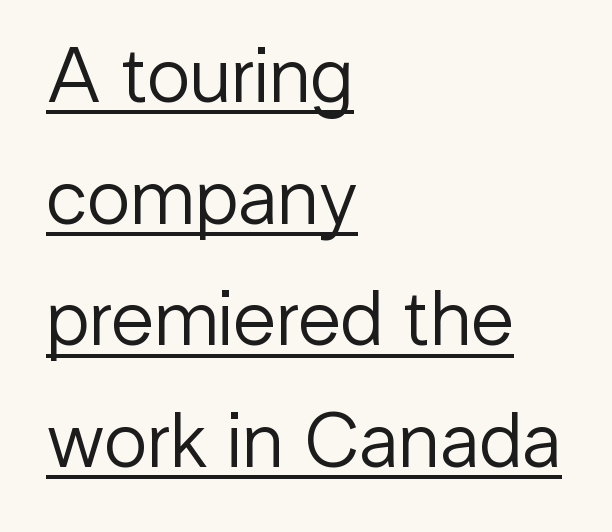
The image shows 78 px regular-weight sans-serif type, upright; set left-aligned, normal line spacing (1.56x), normal letter spacing, underlined; low stroke contrast and a medium x-height.
